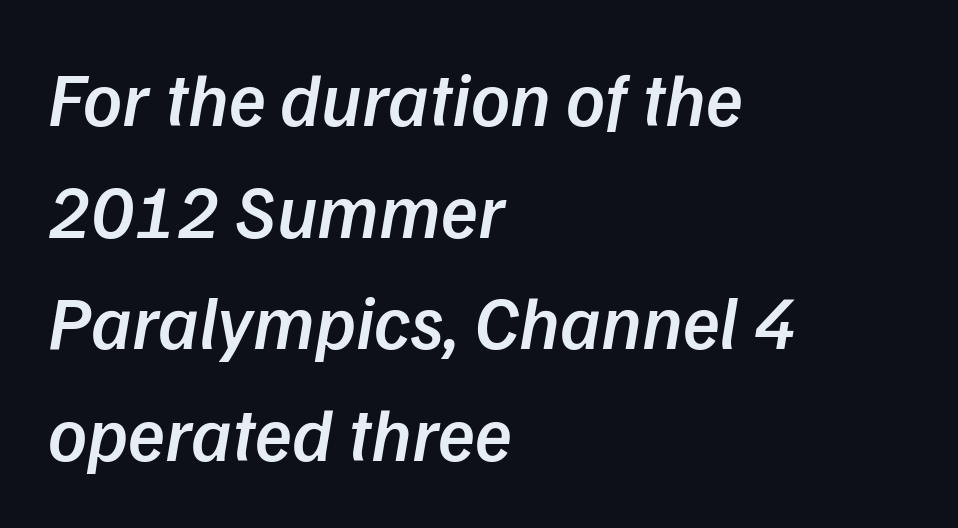
{"serif": "no", "bold": "semi", "weight": "semibold", "width": "normal", "stroke_contrast": "low", "x_height": "medium", "monospaced": "no", "underline": "no", "align": "left", "line_spacing": "normal", "line_spacing_ratio": 1.47, "letter_spacing": "normal", "letter_spacing_em": 0.0, "glyph_px": 76}
